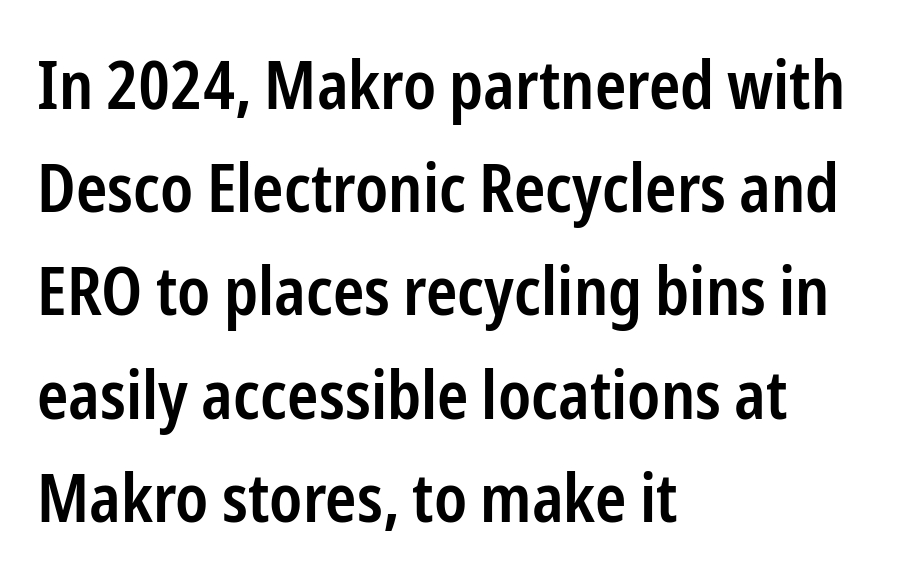
{"serif": "no", "italic": "no", "bold": "semi", "weight": "semibold", "width": "condensed", "stroke_contrast": "low", "x_height": "medium", "monospaced": "no", "underline": "no", "align": "left", "line_spacing": "normal", "line_spacing_ratio": 1.54, "letter_spacing": "normal", "letter_spacing_em": 0.0, "glyph_px": 67}
